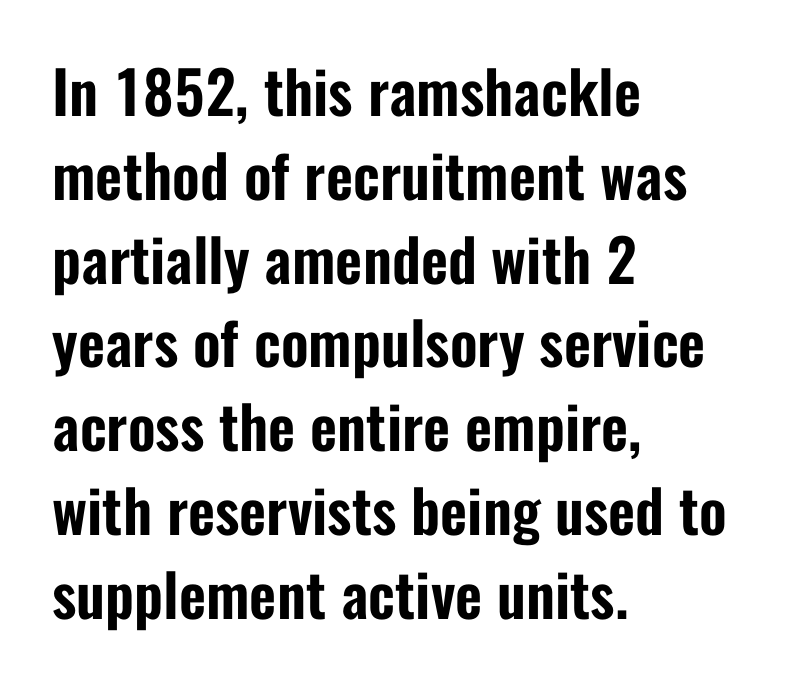
The passage is arranged the way most books set body copy — flush left. This sample keeps an unexceptional amount of space between lines. Proportional: the letters do not fall into vertical columns. Rendered with straight, roman letterforms. The rendering shows plain stroke endings on the letterforms — a sans-serif design. In terms of letterspacing, this is plain default setting.
